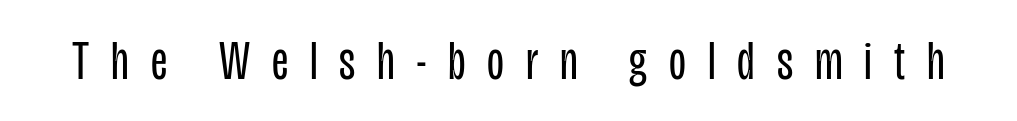
These lines are rendered in a variable-pitch font. It's the straight-up-and-down kind of type. The space beneath each line is pristine and unruled. Stems and bowls with no extra thickness — not bold.
